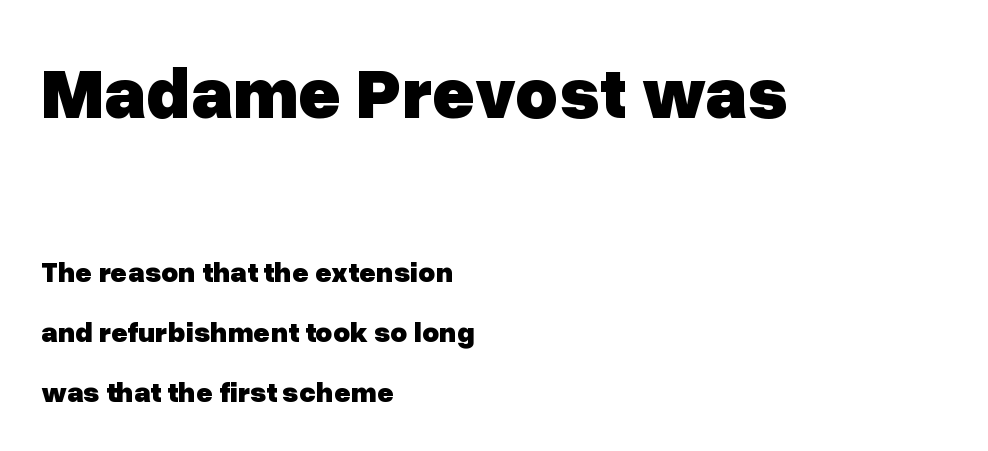
Q: Is the text bold? A: Yes.
Q: Is the text italic (slanted)? A: No, it is upright.
Q: Is the typeface a serif or a sans-serif typeface? A: Sans-serif.
Q: Is the text underlined? A: No.
Q: How is the paragraph aligned? A: Left-aligned.
Q: Is the spacing between letters normal or unusually wide? A: Normal.
Q: Is the spacing between lines tight, normal or loose? A: Loose.
Q: Which block of text is set in a larger size, the first (top) or the second (bottom)? A: The first (top) one.
Q: Width (condensed, normal, or wide)? A: Normal.
Q: Stroke contrast? A: Low.
Q: x-height? A: Medium.
Q: Monospaced? A: No.
